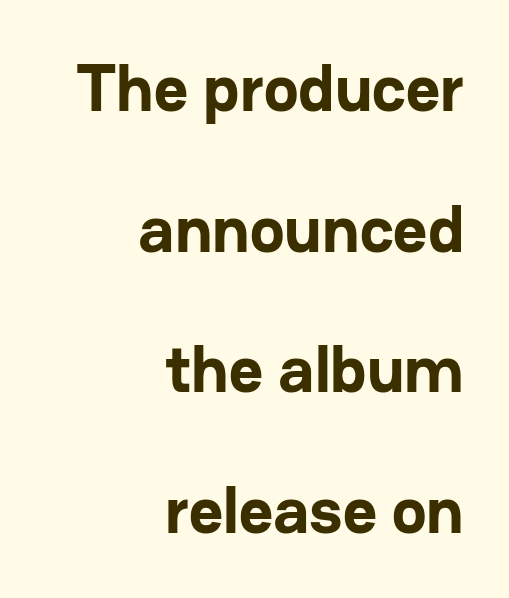
Students, observe: this is what heavily led, spacious text looks like. Spacing verdict: proportional, widths tailored to each character. Line ends are locked; line starts wander. A typesetter would mark this as roman, not italic. Lines of text with bare space underneath.
